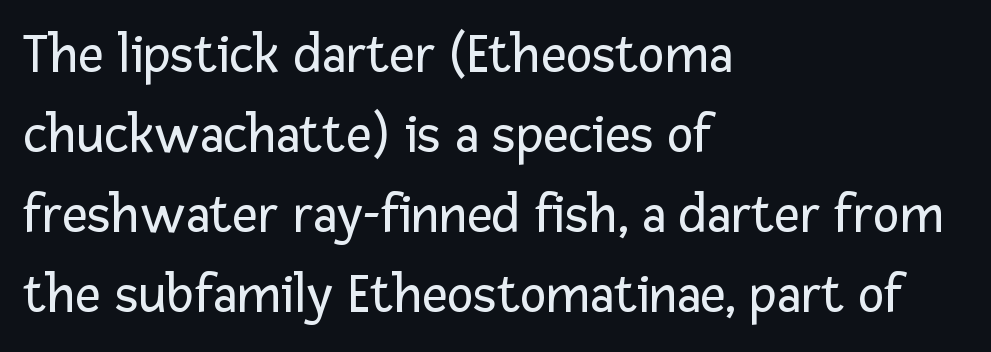
{"serif": "no", "italic": "no", "bold": "no", "weight": "regular", "width": "normal", "stroke_contrast": "low", "x_height": "medium", "monospaced": "no", "underline": "no", "align": "left", "line_spacing": "normal", "line_spacing_ratio": 1.43, "letter_spacing": "normal", "letter_spacing_em": 0.0, "glyph_px": 56}
